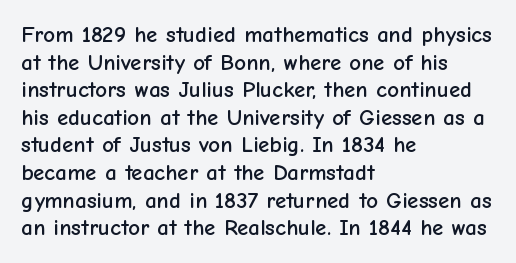
{"italic": "no", "underline": "no", "align": "left", "line_spacing_ratio": 1.2, "letter_spacing": "normal", "letter_spacing_em": 0.0, "glyph_px": 23}
